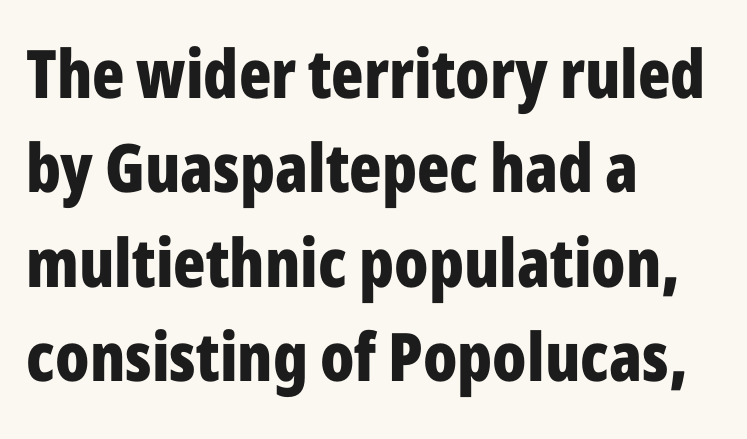
{"serif": "no", "italic": "no", "bold": "yes", "weight": "bold", "width": "condensed", "stroke_contrast": "low", "x_height": "medium", "monospaced": "no", "underline": "no", "align": "left", "line_spacing": "normal", "line_spacing_ratio": 1.41, "letter_spacing": "normal", "letter_spacing_em": 0.0, "glyph_px": 67}
